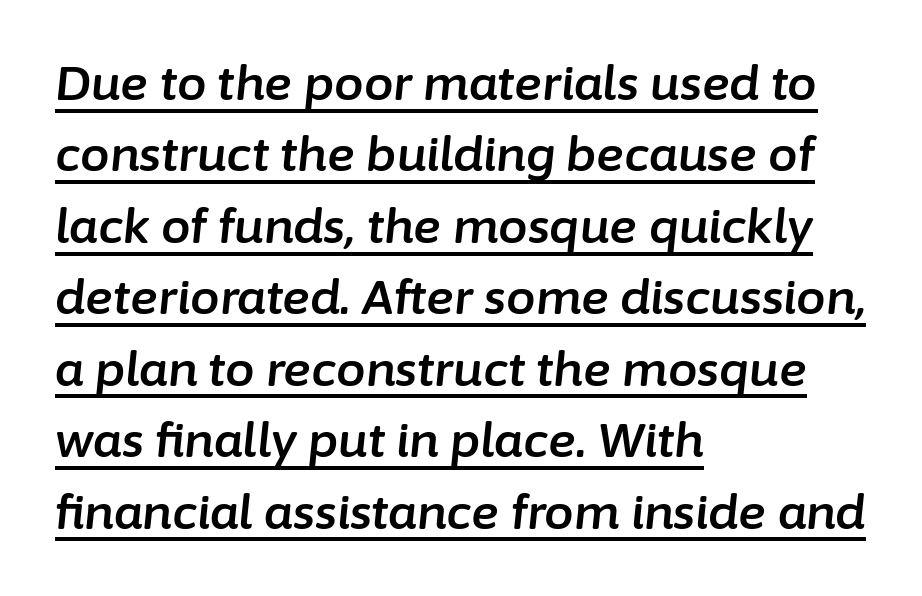
{"italic": "yes", "lean": "right", "slant_degrees": 6, "width": "normal", "stroke_contrast": "low", "x_height": "medium", "monospaced": "no", "underline": "yes", "align": "left", "line_spacing": "normal", "line_spacing_ratio": 1.52, "letter_spacing": "normal", "letter_spacing_em": 0.0, "glyph_px": 47}
